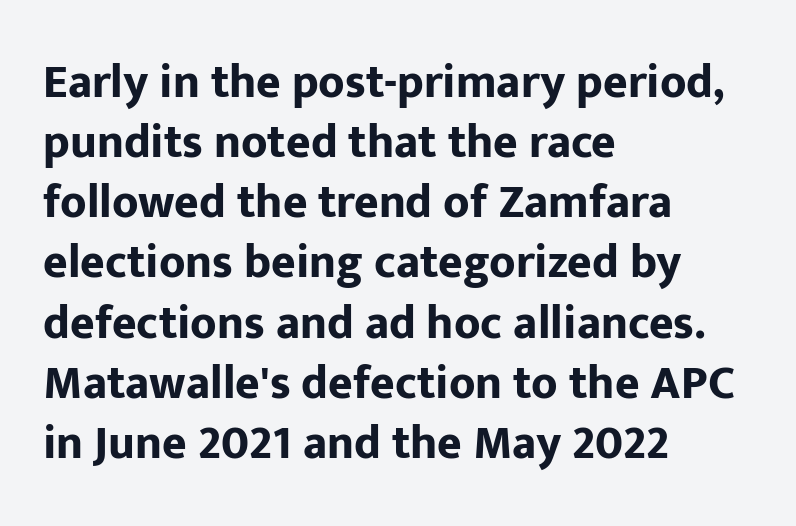
The lines sit at an ordinary, default distance from one another. Observe the absence of serifs on each vertical stroke in this sample. The face used here is proportionally spaced, like ordinary book or web type. A full-strength bold gives these letters their thick strokes. Horizontal alignment here is leftward, the default for most running prose. Glance below the letters and you will spot only blank space.
